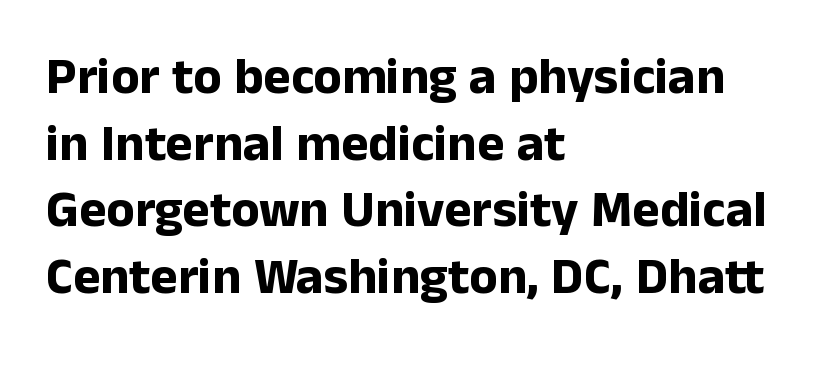
The image shows 52 px bold sans-serif type, upright; set left-aligned, normal line spacing (1.28x), normal letter spacing, not underlined; low stroke contrast and a medium x-height.
